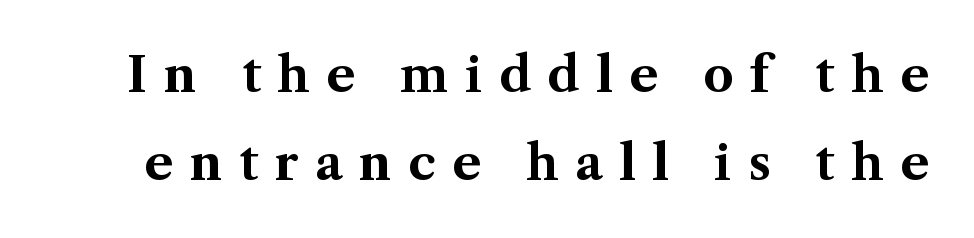
{"serif": "yes", "italic": "no", "bold": "yes", "weight": "bold", "width": "normal", "stroke_contrast": "medium", "x_height": "medium", "monospaced": "no", "underline": "no", "line_spacing_ratio": 1.83, "letter_spacing": "wide", "letter_spacing_em": 0.34, "glyph_px": 48}
